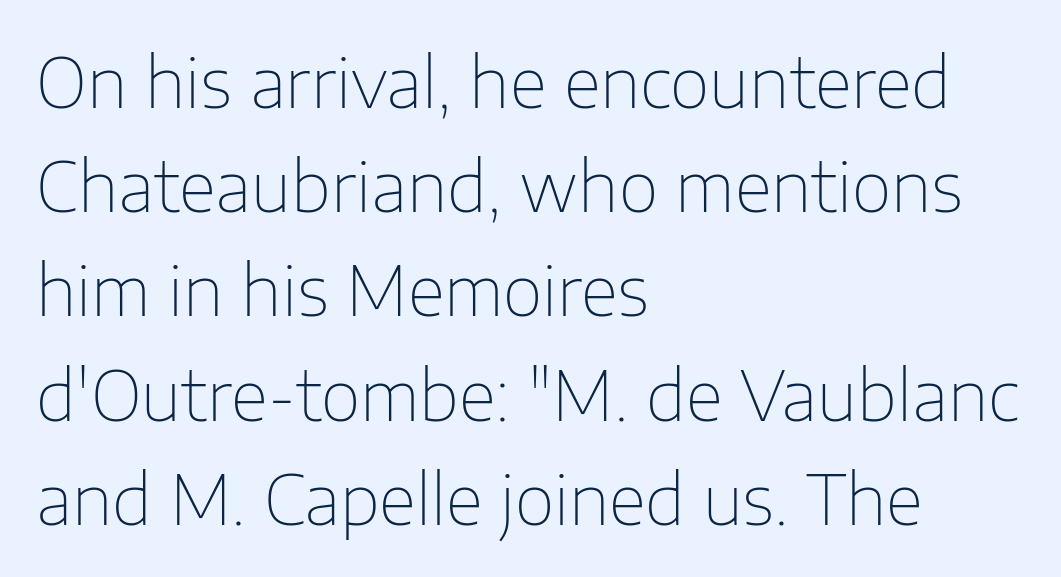
{"serif": "no", "italic": "no", "bold": "no", "weight": "thin", "width": "normal", "stroke_contrast": "low", "x_height": "medium", "monospaced": "no", "underline": "no", "align": "left", "line_spacing": "normal", "line_spacing_ratio": 1.51, "letter_spacing": "normal", "letter_spacing_em": 0.0, "glyph_px": 69}
